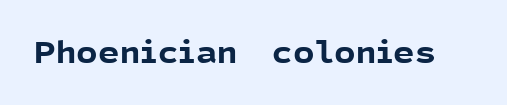
Spacing verdict: proportional, widths tailored to each character. A full-strength bold gives these letters their thick strokes. A roman cut, with each character standing at attention. The specimen omits any rule beneath the text block's lines. Between one letter and the next there's only the usual sliver of space. The type family on display is of the sans-serif kind.
